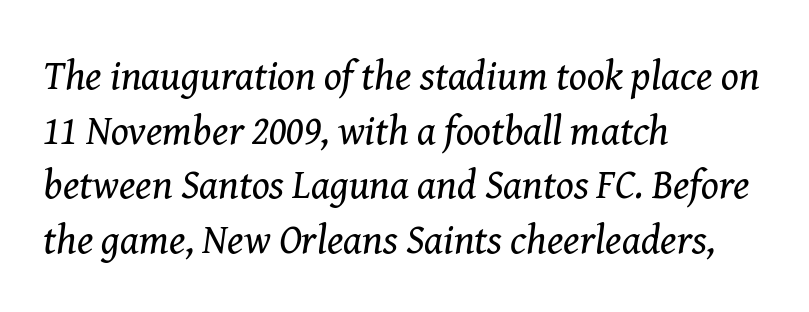
The image shows 41 px regular-weight serif type, italic (leaning right); set left-aligned, normal line spacing (1.33x), normal letter spacing, not underlined; medium stroke contrast and a medium x-height.
